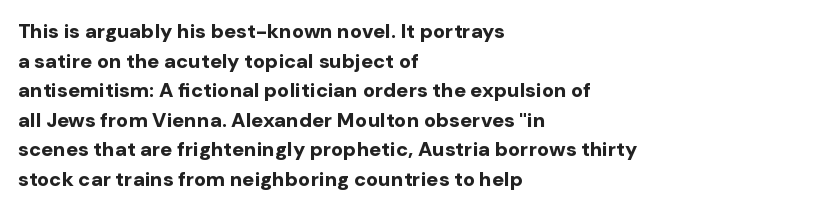
The rendering uses a bold face; every stroke is thick and dark. Compared with a centered layout, this one pins lines to the left instead. Underline: absent. In terms of letterspacing, this is plain default setting. Italic: no, the glyphs are upright roman. How would I describe the line gaps? Plain and ordinary.
